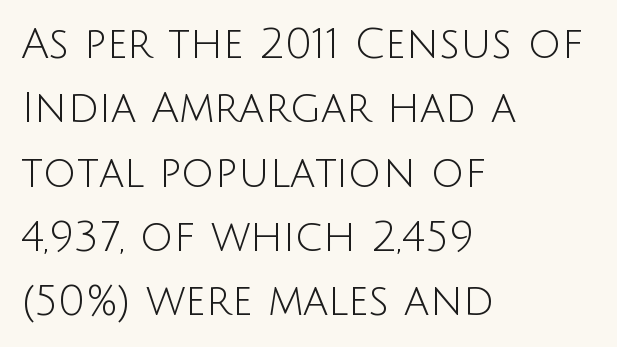
The image shows 42 px light sans-serif type, upright; set left-aligned, normal line spacing (1.53x), normal letter spacing, not underlined; low stroke contrast and a large x-height.
